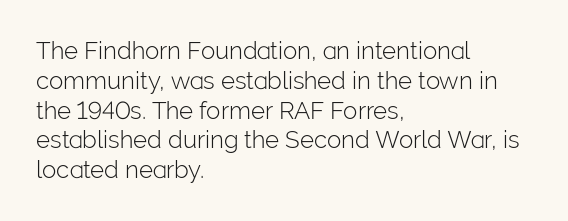
Q: Is the text bold? A: No.
Q: Is the text italic (slanted)? A: No, it is upright.
Q: Is the text underlined? A: No.
Q: How is the paragraph aligned? A: Left-aligned.
Q: Is the spacing between letters normal or unusually wide? A: Normal.
